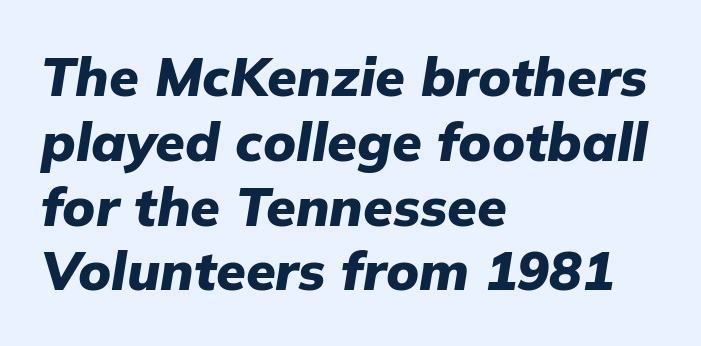
Q: Is the text bold? A: Yes.
Q: Is the text italic (slanted)? A: Yes, it leans right by about 9 degrees.
Q: Is the text underlined? A: No.
Q: How is the paragraph aligned? A: Left-aligned.
Q: Is the spacing between letters normal or unusually wide? A: Normal.
Q: Width (condensed, normal, or wide)? A: Normal.
Q: Stroke contrast? A: Low.
Q: x-height? A: Medium.
Q: Monospaced? A: No.
